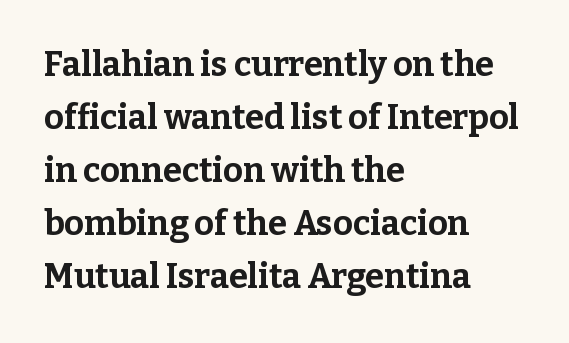
Strokes here are thick enough to call this a true bold. Quick note: underline off. Character widths vary here, with narrow letters taking less room than wide ones. Do the letters lean? They stand straight. The passage shown is typeset with a serif family.
